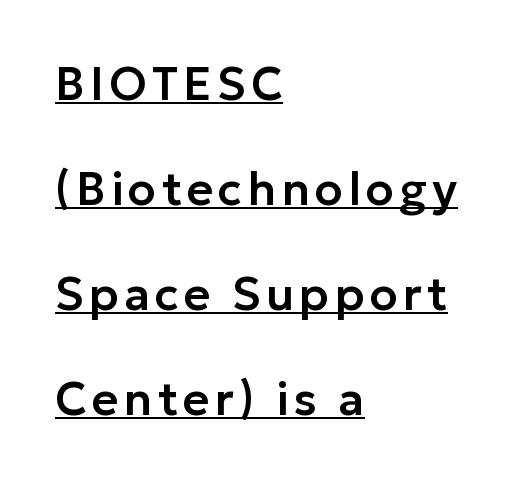
The image shows 46 px sans-serif type, upright; set left-aligned, loose line spacing (2.28x), underlined; low stroke contrast and a medium x-height.
